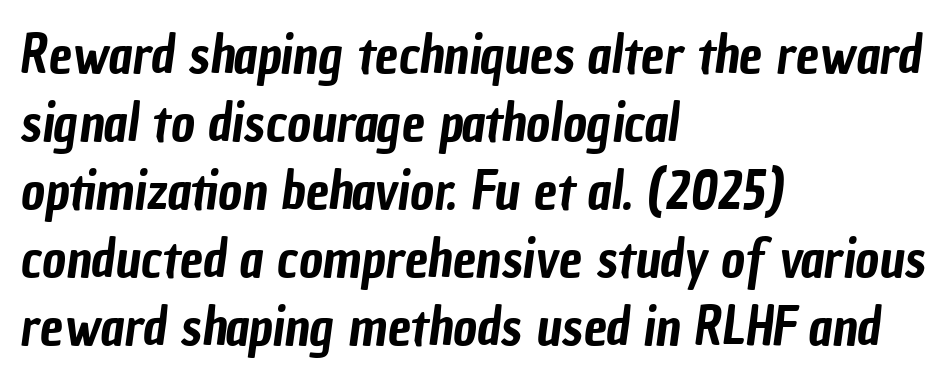
Q: Is the typeface a serif or a sans-serif typeface? A: Sans-serif.
Q: Is the text underlined? A: No.
Q: How is the paragraph aligned? A: Left-aligned.
Q: Is the spacing between letters normal or unusually wide? A: Normal.
Q: Is the spacing between lines tight, normal or loose? A: Normal.
Q: Width (condensed, normal, or wide)? A: Condensed.
Q: Stroke contrast? A: Low.
Q: x-height? A: Medium.
Q: Monospaced? A: No.
